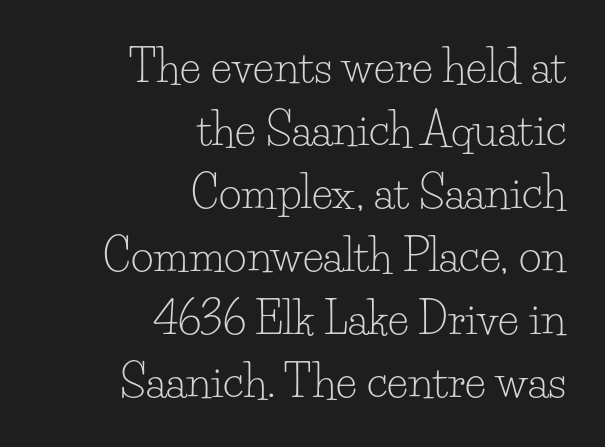
The image shows 44 px light serif type, upright; set right-aligned, normal line spacing (1.43x), normal letter spacing, not underlined; low stroke contrast and a small x-height.
